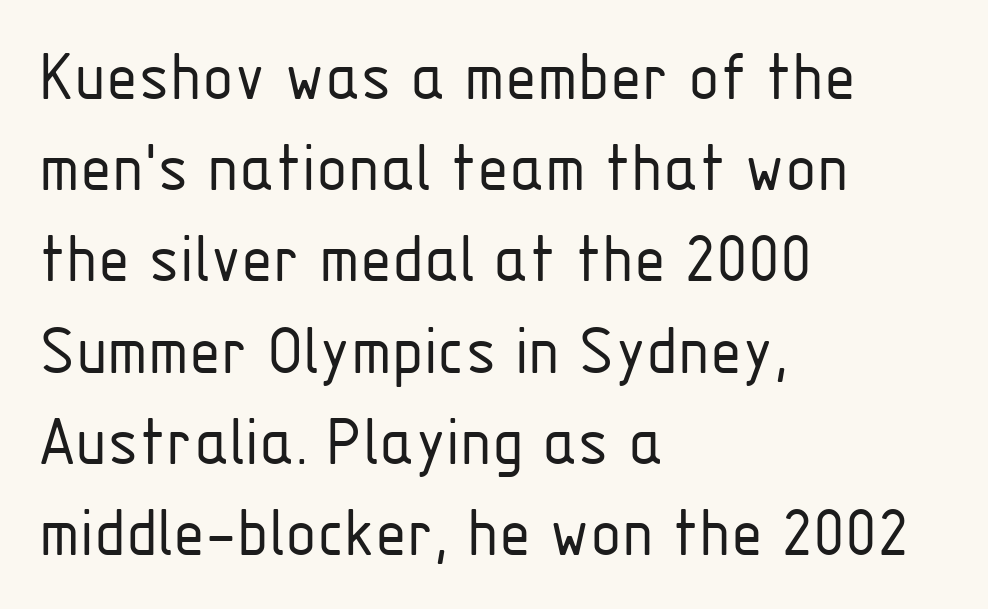
{"serif": "no", "italic": "no", "bold": "no", "weight": "light", "width": "condensed", "stroke_contrast": "low", "x_height": "medium", "monospaced": "no", "underline": "no", "align": "left", "line_spacing": "normal", "line_spacing_ratio": 1.25, "letter_spacing": "normal", "letter_spacing_em": 0.0, "glyph_px": 73}
